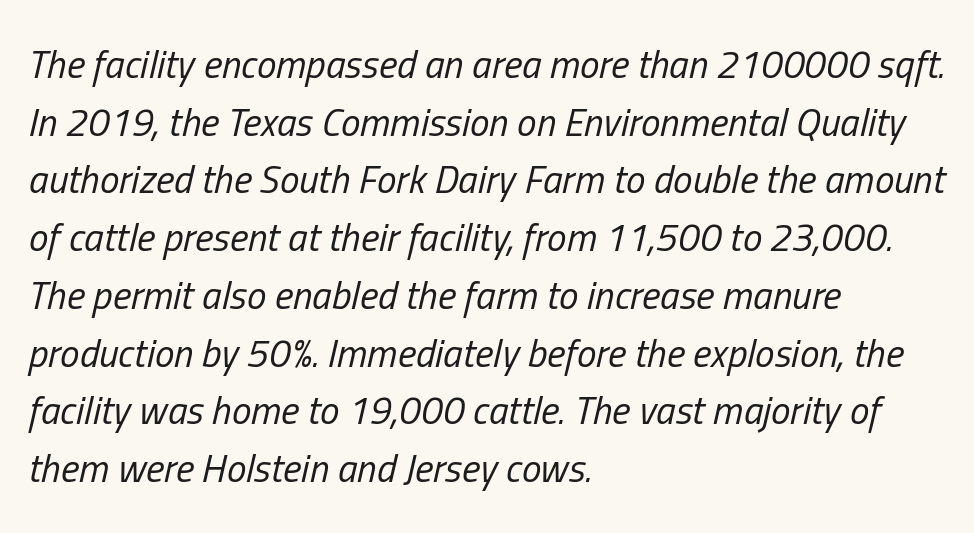
Every character sits at an angle, as italics do. The rendering uses natural spacing where letterforms have individual widths. Compared with typical body copy, the letter spacing here is the same. A classic flush-left, rag-right setting is used for this passage.
